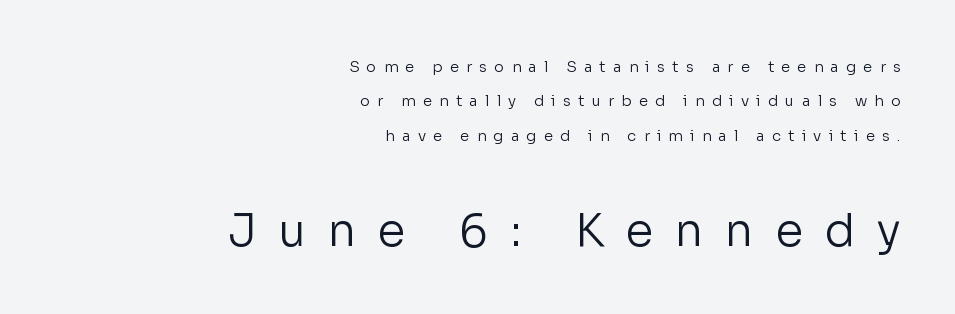
Q: Is the text bold? A: No.
Q: Is the text italic (slanted)? A: No, it is upright.
Q: Is the typeface a serif or a sans-serif typeface? A: Sans-serif.
Q: Is the text underlined? A: No.
Q: How is the paragraph aligned? A: Right-aligned.
Q: Is the spacing between letters normal or unusually wide? A: Unusually wide.
Q: Is the spacing between lines tight, normal or loose? A: Loose.
Q: Which block of text is set in a larger size, the first (top) or the second (bottom)? A: The second (bottom) one.
Q: Width (condensed, normal, or wide)? A: Normal.
Q: Stroke contrast? A: Low.
Q: x-height? A: Medium.
Q: Monospaced? A: No.
